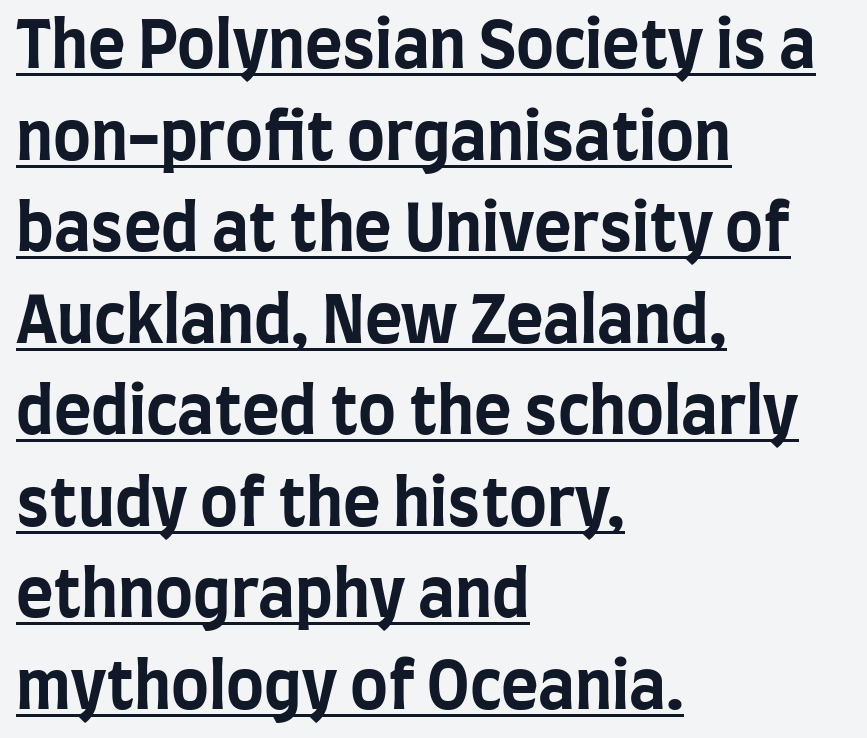
{"serif": "no", "italic": "no", "bold": "yes", "weight": "bold", "width": "condensed", "stroke_contrast": "low", "x_height": "large", "monospaced": "no", "underline": "yes", "align": "left", "line_spacing": "normal", "line_spacing_ratio": 1.43, "letter_spacing": "normal", "letter_spacing_em": 0.0, "glyph_px": 64}
